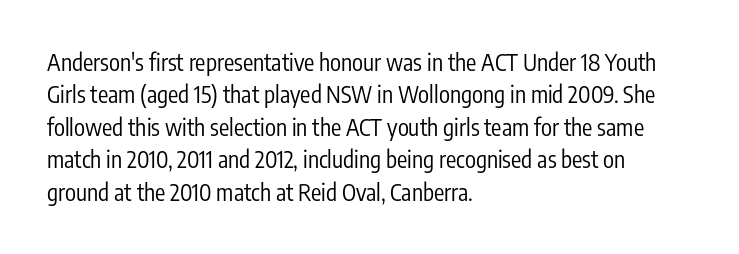
{"italic": "no", "bold": "no", "underline": "no", "align": "left", "line_spacing": "normal", "line_spacing_ratio": 1.41, "letter_spacing": "normal", "letter_spacing_em": 0.0, "glyph_px": 23}
